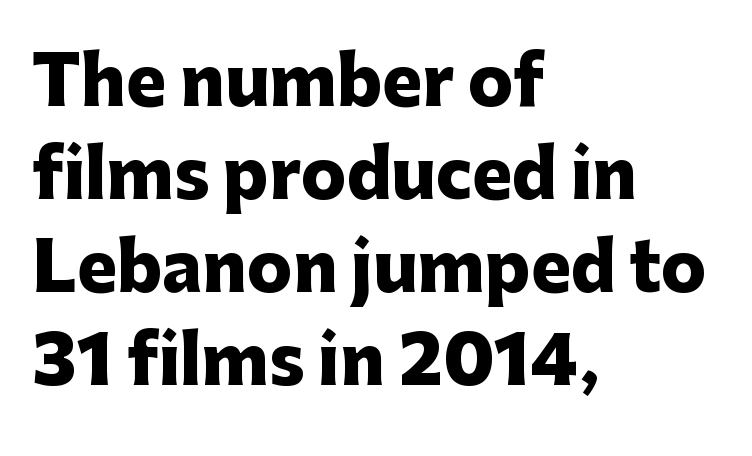
The image shows 67 px heavy sans-serif type, upright; set left-aligned, normal line spacing (1.39x), normal letter spacing, not underlined; low stroke contrast and a medium x-height.
